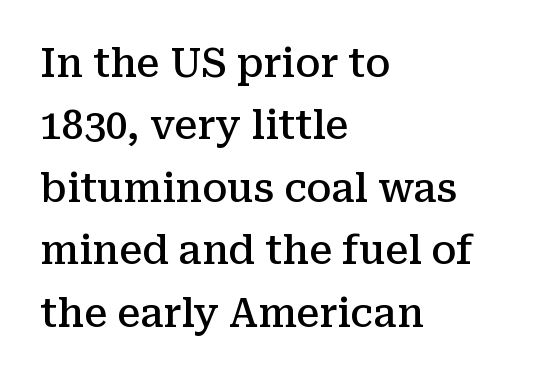
Is the letter spacing exaggerated? No — it looks like the ordinary default. Alignment: flush left. A clean baseline with only descenders dipping below it. The typography opts for an upright posture over an oblique one. This sample has the flowing, uneven cadence of proportional lettering.
